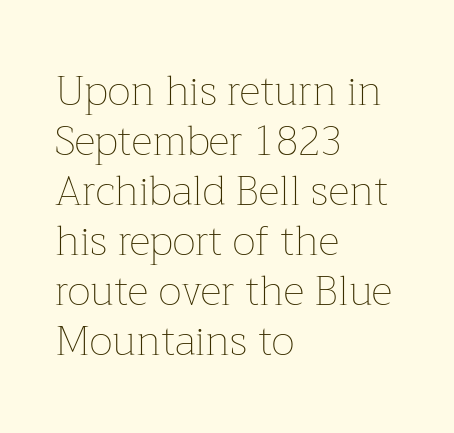
The image shows 41 px thin type, upright; set left-aligned, line spacing 1.22x, normal letter spacing, not underlined; low stroke contrast and a medium x-height.
